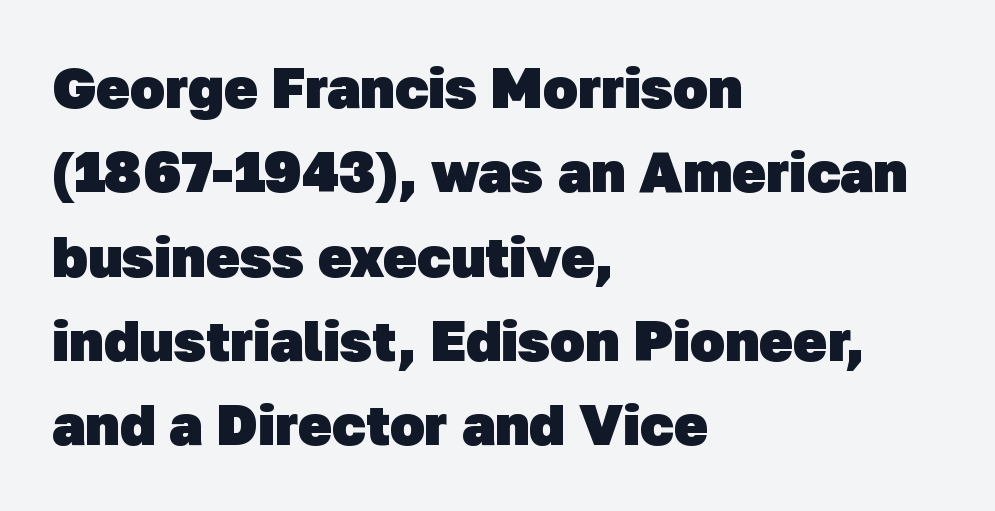
The image shows 57 px heavy sans-serif type; set left-aligned, normal line spacing (1.48x), normal letter spacing, not underlined; low stroke contrast and a medium x-height.
